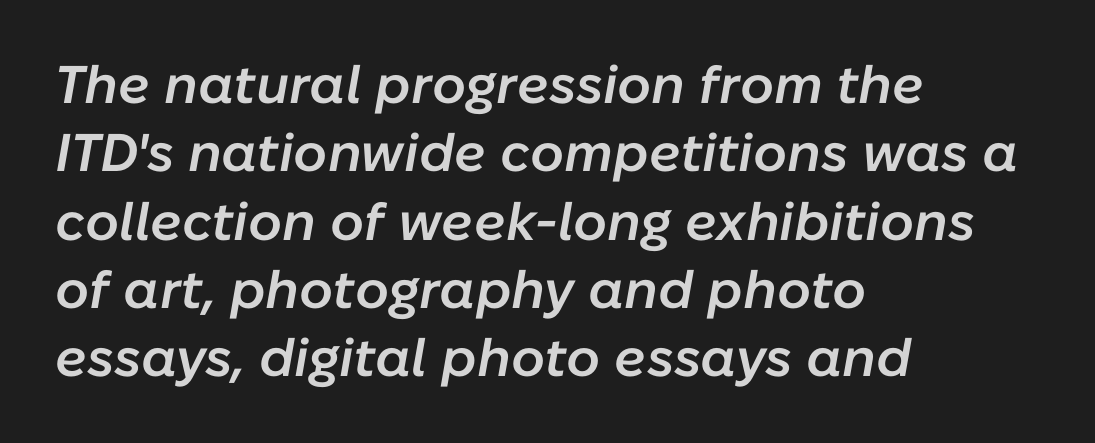
The text block is weighted toward the left margin, trailing off unevenly rightward. The axis of the letterforms is tilted away from vertical. You could not count columns in this text — the font is proportionally spaced. Set as a demibold, roughly 600 on the weight scale.
